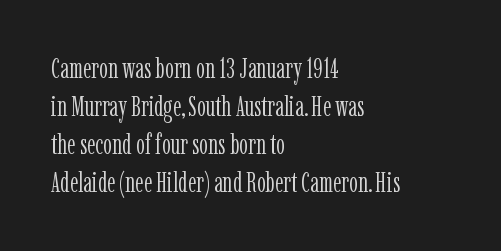
{"serif": "yes", "italic": "no", "bold": "no", "weight": "light", "width": "condensed", "stroke_contrast": "low", "x_height": "medium", "monospaced": "no", "underline": "no", "align": "left", "line_spacing": "normal", "line_spacing_ratio": 1.36, "letter_spacing": "normal", "letter_spacing_em": 0.0, "glyph_px": 28}
